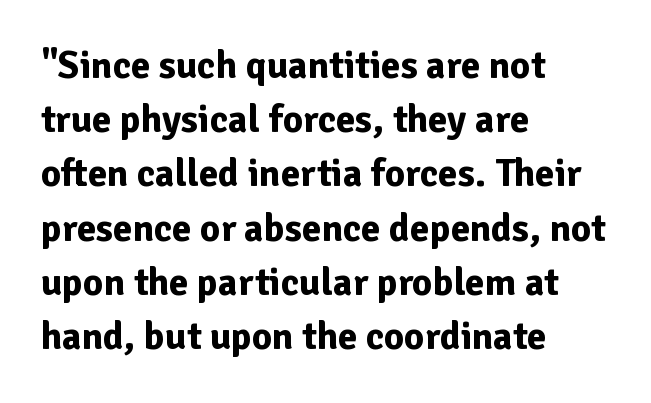
Q: Is the text bold? A: Yes.
Q: Is the text italic (slanted)? A: No, it is upright.
Q: Is the typeface a serif or a sans-serif typeface? A: Sans-serif.
Q: Is the text underlined? A: No.
Q: How is the paragraph aligned? A: Left-aligned.
Q: Is the spacing between letters normal or unusually wide? A: Normal.
Q: Is the spacing between lines tight, normal or loose? A: Normal.
Q: Width (condensed, normal, or wide)? A: Normal.
Q: Stroke contrast? A: Low.
Q: x-height? A: Medium.
Q: Monospaced? A: No.
